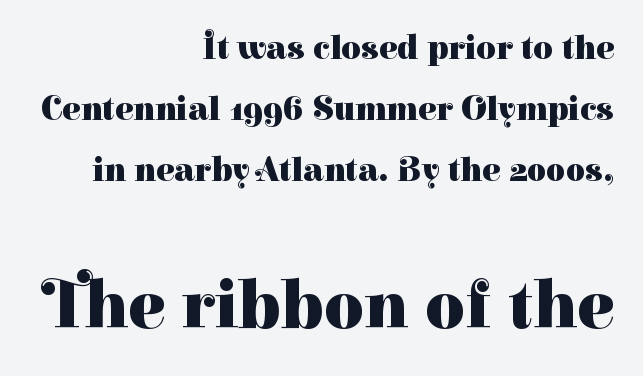
The image shows 69 px heavy serif type, upright; set right-aligned, line spacing 1.79x, normal letter spacing, not underlined; the second (bottom) block is 2.03x larger; high stroke contrast and a medium x-height.
